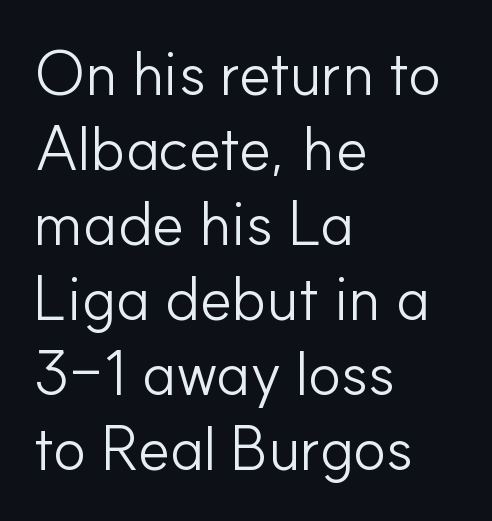
The image shows 62 px light sans-serif type, upright; set left-aligned, line spacing 1.21x, normal letter spacing, not underlined; low stroke contrast and a small x-height.
